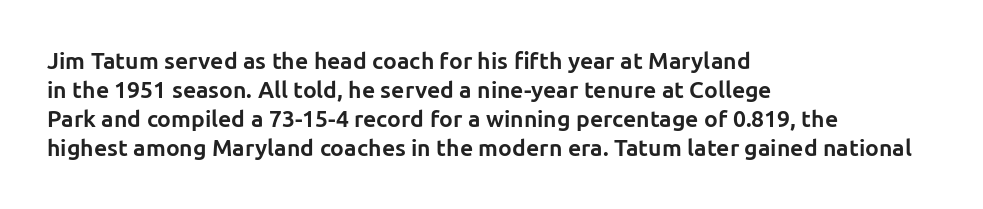
The typography opts for an upright posture over an oblique one. What weight is shown? A full bold with thick strokes. How would I describe the line gaps? Plain and ordinary. Each line starts at the same left margin while the right side varies.
